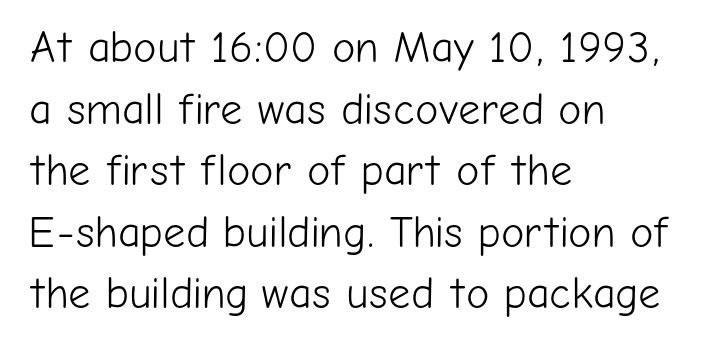
The image shows 44 px light sans-serif type, upright; set left-aligned, normal line spacing (1.4x), normal letter spacing, not underlined; low stroke contrast and a medium x-height.
